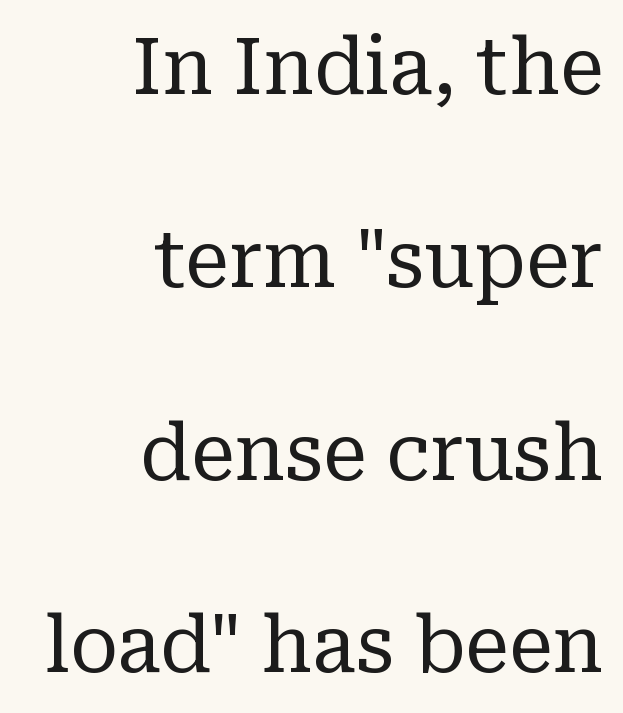
Q: Is the text bold? A: No.
Q: Is the text italic (slanted)? A: No, it is upright.
Q: Is the typeface a serif or a sans-serif typeface? A: Serif.
Q: Is the text underlined? A: No.
Q: How is the paragraph aligned? A: Right-aligned.
Q: Is the spacing between letters normal or unusually wide? A: Normal.
Q: Is the spacing between lines tight, normal or loose? A: Loose.
Q: Width (condensed, normal, or wide)? A: Normal.
Q: Stroke contrast? A: Low.
Q: x-height? A: Medium.
Q: Monospaced? A: No.
